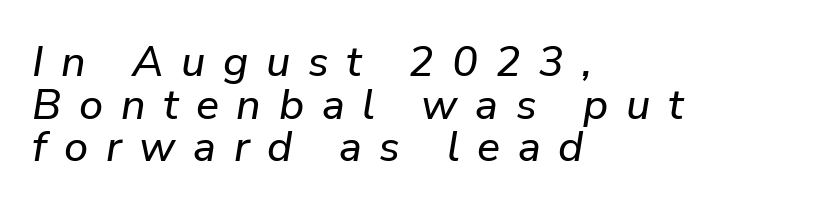
{"italic": "yes", "lean": "right", "slant_degrees": 9, "width": "normal", "stroke_contrast": "low", "x_height": "medium", "monospaced": "no", "underline": "no", "align": "left", "line_spacing": "tight", "line_spacing_ratio": 0.99, "letter_spacing": "wide", "letter_spacing_em": 0.41, "glyph_px": 43}
